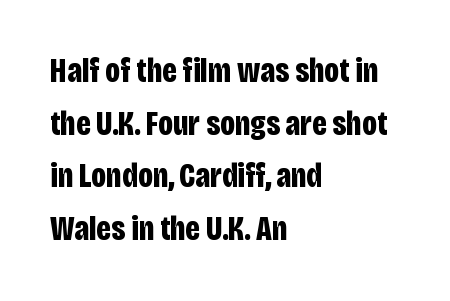
{"serif": "no", "italic": "no", "bold": "yes", "weight": "bold", "width": "condensed", "stroke_contrast": "low", "x_height": "large", "monospaced": "no", "underline": "no", "align": "left", "line_spacing": "normal", "line_spacing_ratio": 1.55, "letter_spacing": "normal", "letter_spacing_em": 0.0, "glyph_px": 34}
